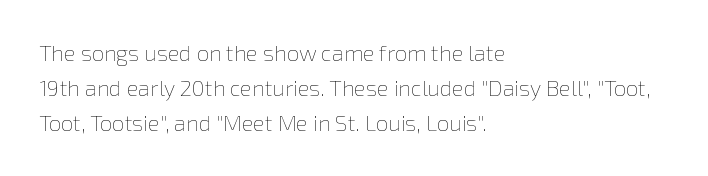
A quiet, ordinary-to-light weight characterises the typeface. Default kerning and tracking; the words read as compact shapes. These lines stack with their left ends in a neat column. The leading is moderate, giving the passage an even texture.
